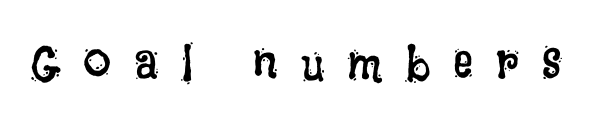
Stem width sits at or under what a default text font uses. Underline: absent. Proportional: the letters do not fall into vertical columns. In terms of posture, this sample is upright. Glyph-to-glyph distance is far greater than everyday printed text.
